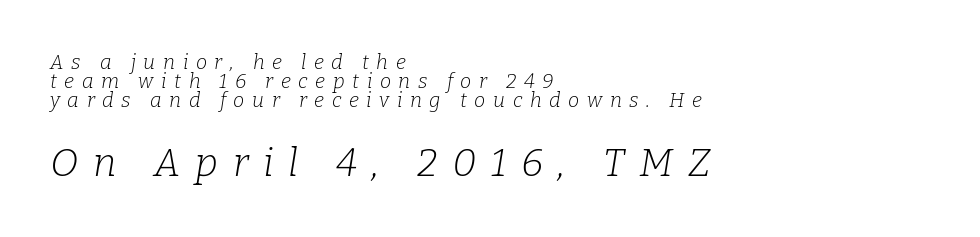
The image shows 39 px light serif type, italic (leaning right); set left-aligned, tight line spacing (0.96x), unusually wide letter spacing (+0.38 em), not underlined; the second (bottom) block is 1.95x larger; low stroke contrast and a medium x-height.
